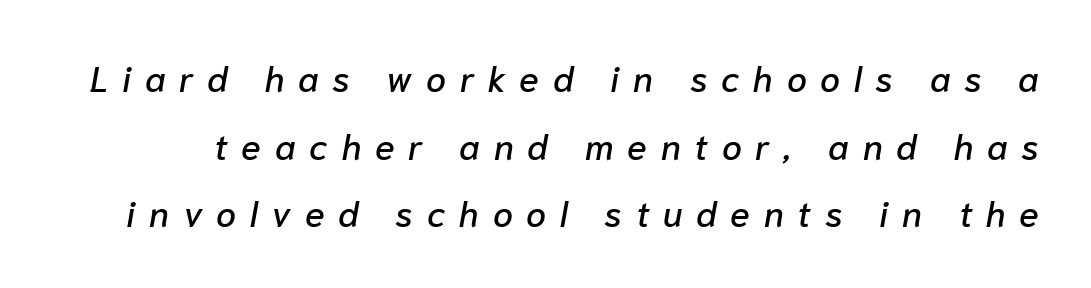
{"italic": "yes", "lean": "right", "slant_degrees": 10, "width": "normal", "stroke_contrast": "low", "x_height": "medium", "monospaced": "no", "underline": "no", "line_spacing_ratio": 1.88, "letter_spacing": "wide", "letter_spacing_em": 0.38, "glyph_px": 36}
